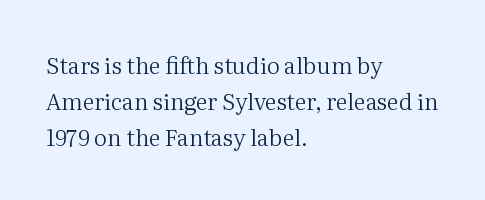
{"italic": "no", "bold": "no", "underline": "no", "align": "left", "line_spacing": "normal", "line_spacing_ratio": 1.56, "letter_spacing": "normal", "letter_spacing_em": 0.0, "glyph_px": 23}
